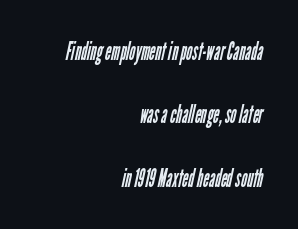
Q: Is the text bold? A: No.
Q: Is the text underlined? A: No.
Q: How is the paragraph aligned? A: Right-aligned.
Q: Is the spacing between letters normal or unusually wide? A: Normal.
Q: Is the spacing between lines tight, normal or loose? A: Loose.
